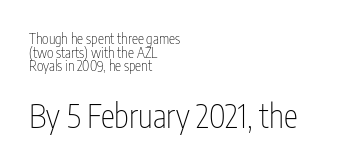
The image shows 32 px thin, condensed sans-serif type, upright; set left-aligned, tight line spacing (0.97x), normal letter spacing, not underlined; the second (bottom) block is 2.29x larger; low stroke contrast and a medium x-height.
